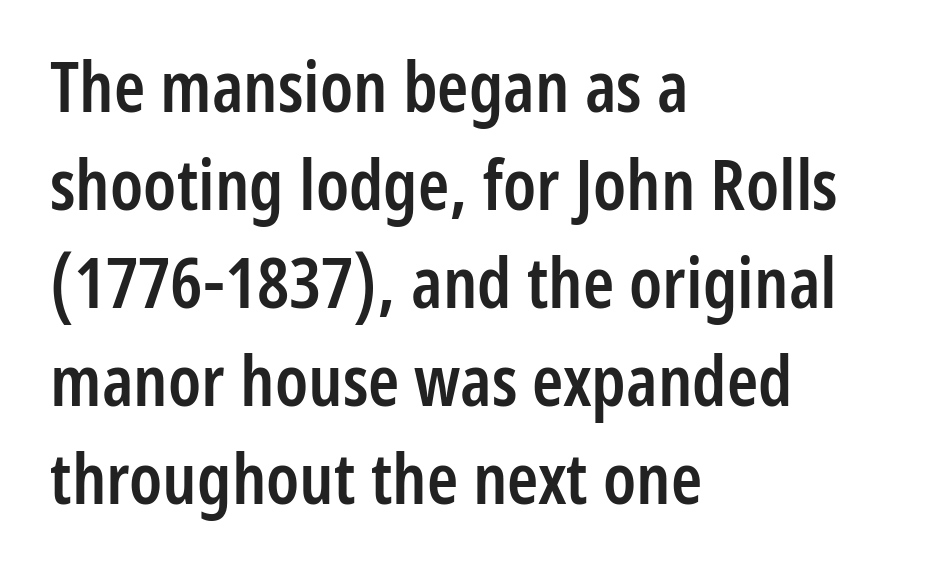
The image shows 71 px semibold, condensed sans-serif type, upright; set left-aligned, normal line spacing (1.38x), normal letter spacing, not underlined; low stroke contrast and a medium x-height.
